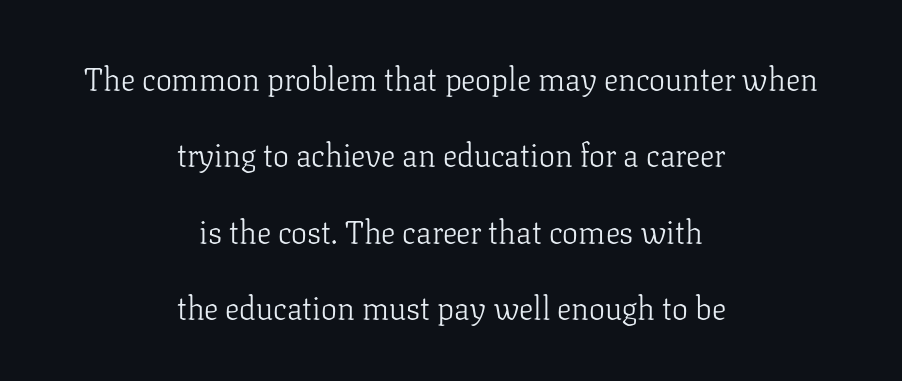
{"serif": "yes", "italic": "no", "bold": "no", "weight": "light", "width": "normal", "stroke_contrast": "low", "x_height": "medium", "monospaced": "no", "underline": "no", "align": "center", "line_spacing": "loose", "line_spacing_ratio": 2.39, "letter_spacing": "normal", "letter_spacing_em": 0.0, "glyph_px": 32}
